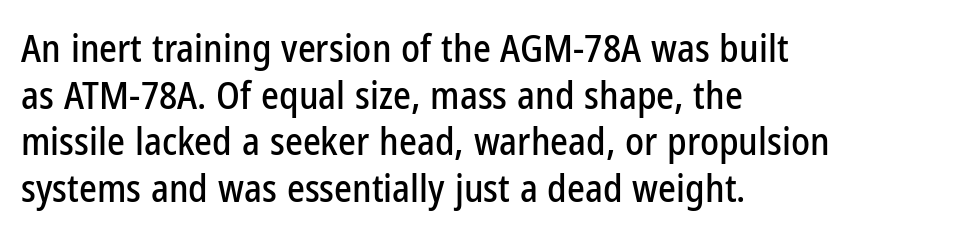
Q: Is the text italic (slanted)? A: No, it is upright.
Q: Is the typeface a serif or a sans-serif typeface? A: Sans-serif.
Q: Is the text underlined? A: No.
Q: How is the paragraph aligned? A: Left-aligned.
Q: Is the spacing between letters normal or unusually wide? A: Normal.
Q: Width (condensed, normal, or wide)? A: Condensed.
Q: Stroke contrast? A: Low.
Q: x-height? A: Medium.
Q: Monospaced? A: No.
